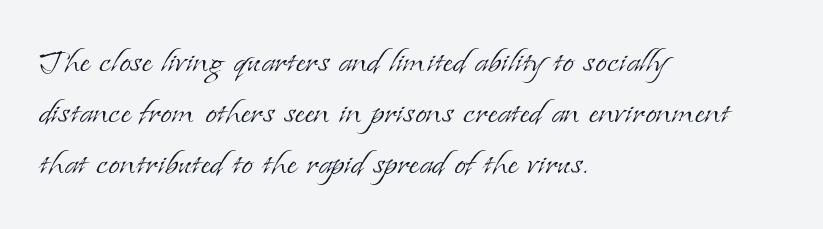
You could not count columns in this text — the font is proportionally spaced. The space directly below the letters is spotless. Is this a heavy cut? Hardly; it is regular or lighter.
